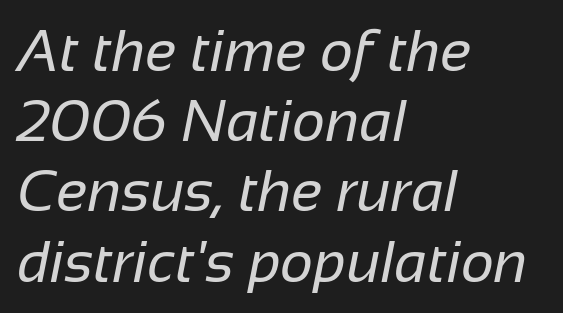
The font sits on the lighter half of the weight spectrum, regular included. Has an underline been added? It has not. These lines are rendered in a variable-pitch font. The type family on display is of the sans-serif kind. Is the block centered? No — it sits flush against the left margin.
